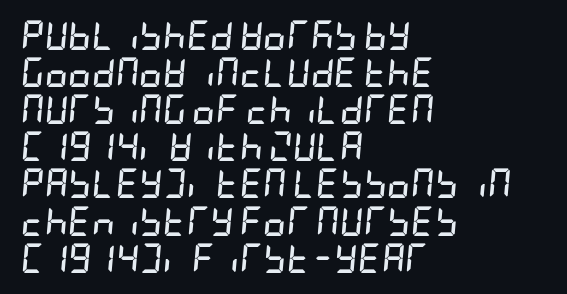
{"italic": "yes", "lean": "right", "slant_degrees": 5, "bold": "yes", "weight": "semibold", "width": "condensed", "stroke_contrast": "low", "x_height": "large", "underline": "no", "align": "left", "line_spacing": "normal", "line_spacing_ratio": 1.28, "letter_spacing": "normal", "letter_spacing_em": 0.0, "glyph_px": 29}
